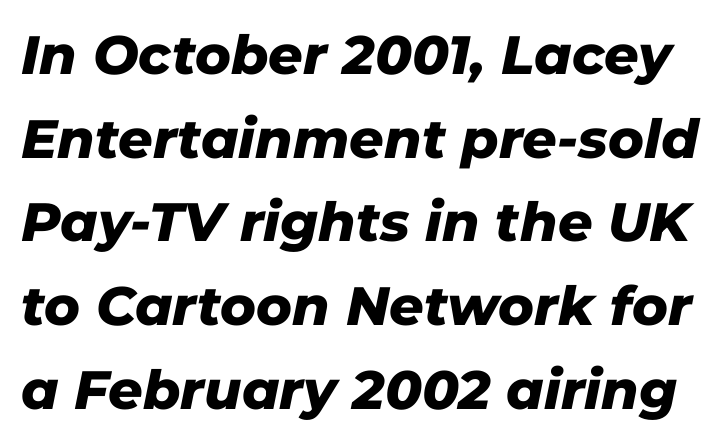
Type without underlining. This sample has the flowing, uneven cadence of proportional lettering. This rendering leaves character spacing at its baseline value. Stroke thickness is high; the sample reads as a true bold.
